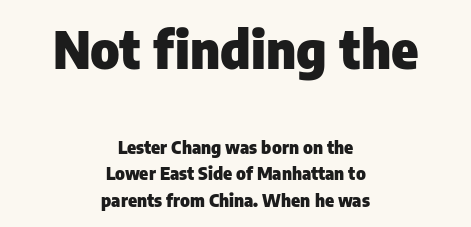
{"serif": "no", "italic": "no", "bold": "yes", "weight": "heavy", "width": "normal", "stroke_contrast": "low", "x_height": "medium", "monospaced": "no", "underline": "no", "align": "center", "line_spacing": "normal", "line_spacing_ratio": 1.55, "letter_spacing": "normal", "letter_spacing_em": 0.0, "larger_block": "first", "size_ratio": 3.0, "glyph_px": 51}
